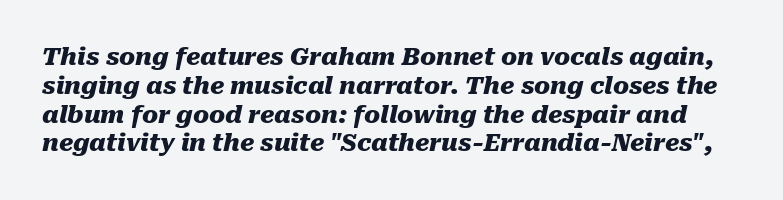
The image shows 24 px bold type, italic (leaning right); set line spacing 1.2x, normal letter spacing, not underlined.
